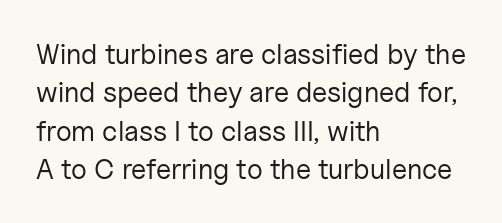
{"serif": "no", "italic": "no", "bold": "no", "weight": "regular", "width": "normal", "stroke_contrast": "low", "x_height": "medium", "monospaced": "no", "underline": "no", "align": "left", "line_spacing": "normal", "line_spacing_ratio": 1.37, "letter_spacing": "normal", "letter_spacing_em": 0.0, "glyph_px": 28}
